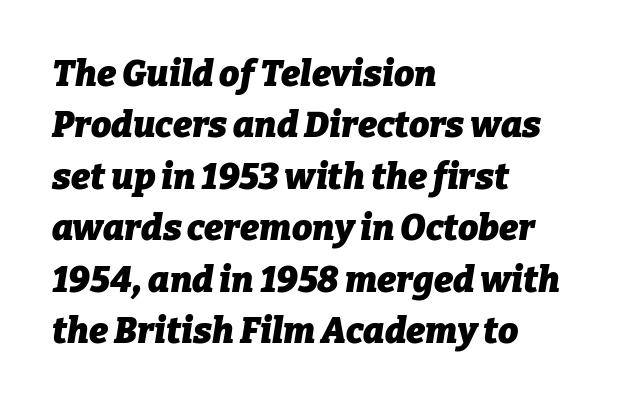
Q: Is the text bold? A: Yes.
Q: Is the text italic (slanted)? A: Yes, it leans right by about 9 degrees.
Q: Is the text underlined? A: No.
Q: How is the paragraph aligned? A: Left-aligned.
Q: Is the spacing between letters normal or unusually wide? A: Normal.
Q: Is the spacing between lines tight, normal or loose? A: Normal.
Q: Width (condensed, normal, or wide)? A: Normal.
Q: Stroke contrast? A: Low.
Q: x-height? A: Medium.
Q: Monospaced? A: No.
